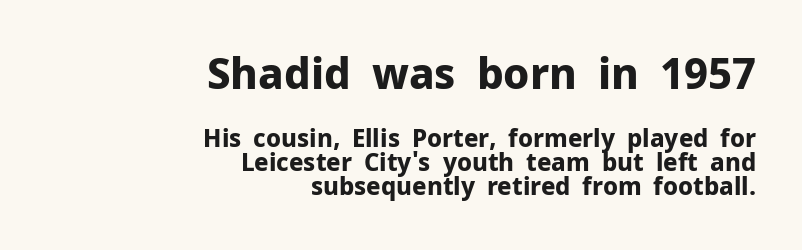
Q: Is the text bold? A: Yes.
Q: Is the text italic (slanted)? A: No, it is upright.
Q: Is the typeface a serif or a sans-serif typeface? A: Sans-serif.
Q: Is the text underlined? A: No.
Q: How is the paragraph aligned? A: Right-aligned.
Q: Is the spacing between letters normal or unusually wide? A: Normal.
Q: Is the spacing between lines tight, normal or loose? A: Tight.
Q: Which block of text is set in a larger size, the first (top) or the second (bottom)? A: The first (top) one.
Q: Width (condensed, normal, or wide)? A: Normal.
Q: Stroke contrast? A: Low.
Q: x-height? A: Medium.
Q: Monospaced? A: No.
